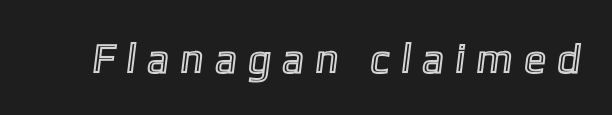
The image shows 41 px text type; set unusually wide letter spacing (+0.27 em), not underlined; a medium x-height.
